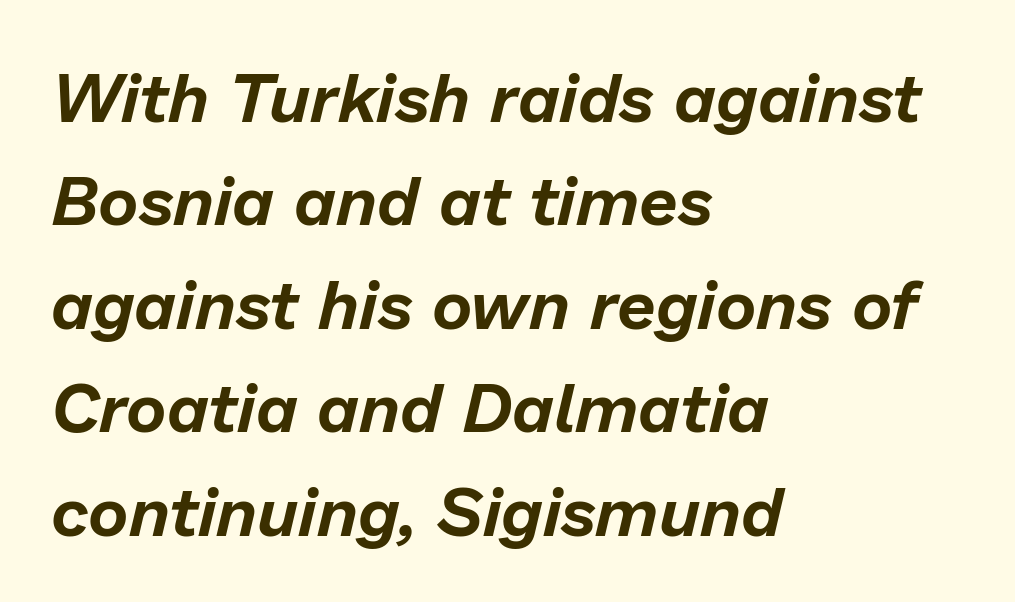
The image shows 69 px text type, italic (leaning right); set left-aligned, normal line spacing (1.5x), normal letter spacing, not underlined; low stroke contrast and a medium x-height.
